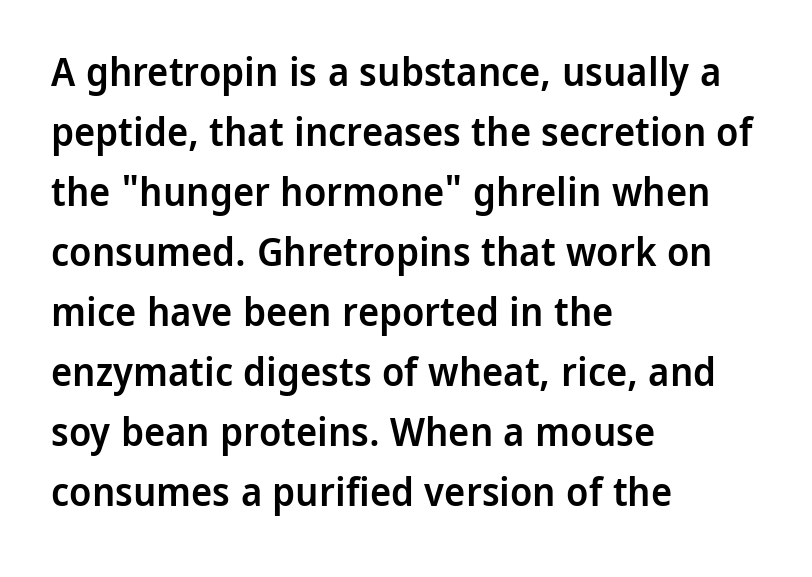
{"serif": "no", "italic": "no", "bold": "semi", "weight": "semibold", "width": "normal", "stroke_contrast": "low", "x_height": "medium", "monospaced": "no", "underline": "no", "align": "left", "line_spacing": "normal", "line_spacing_ratio": 1.5, "letter_spacing": "normal", "letter_spacing_em": 0.0, "glyph_px": 40}
